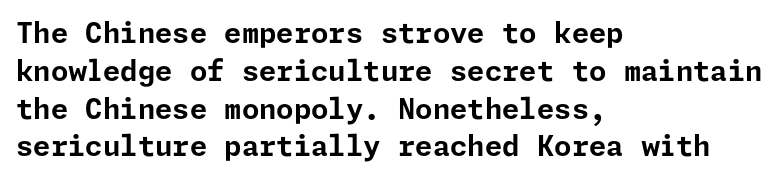
The image shows 28 px bold sans-serif type, upright; set left-aligned, normal line spacing (1.35x), normal letter spacing, not underlined; low stroke contrast and a medium x-height.
